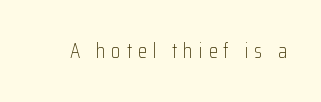
{"italic": "no", "bold": "no", "underline": "no", "letter_spacing": "wide", "letter_spacing_em": 0.28, "glyph_px": 21}
